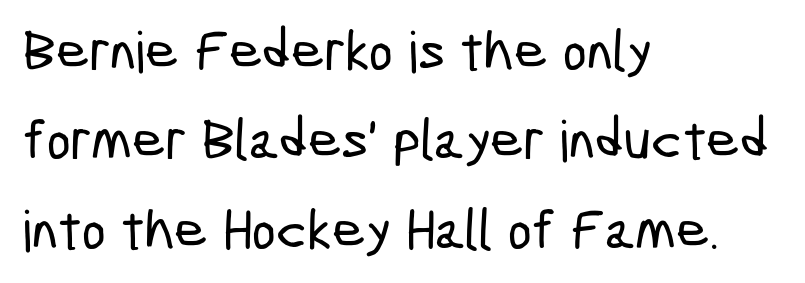
{"serif": "no", "width": "condensed", "stroke_contrast": "low", "x_height": "medium", "monospaced": "no", "underline": "no", "align": "left", "line_spacing": "normal", "line_spacing_ratio": 1.57, "letter_spacing": "normal", "letter_spacing_em": 0.0, "glyph_px": 57}
